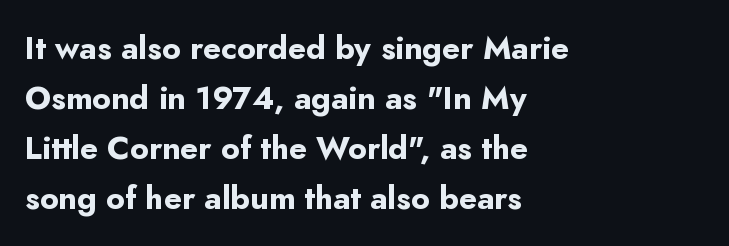
The image shows 32 px bold sans-serif type, upright; set left-aligned, normal line spacing (1.56x), normal letter spacing, not underlined; low stroke contrast and a small x-height.
